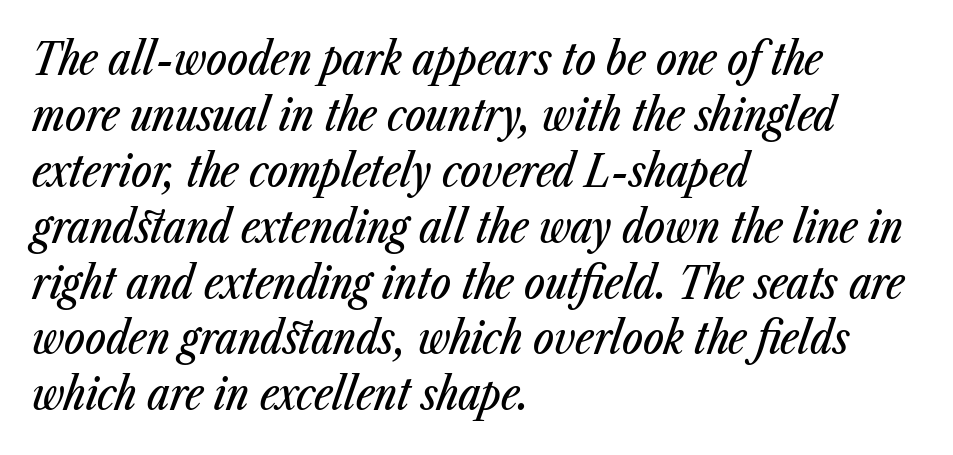
Left-aligned paragraph, ragged on the right. This rendering leaves character spacing at its baseline value. Posture: slanted. Rule under the text: the space is simply empty. Do the characters align in a grid? No, the font is proportional. The lines sit at an ordinary, default distance from one another.
